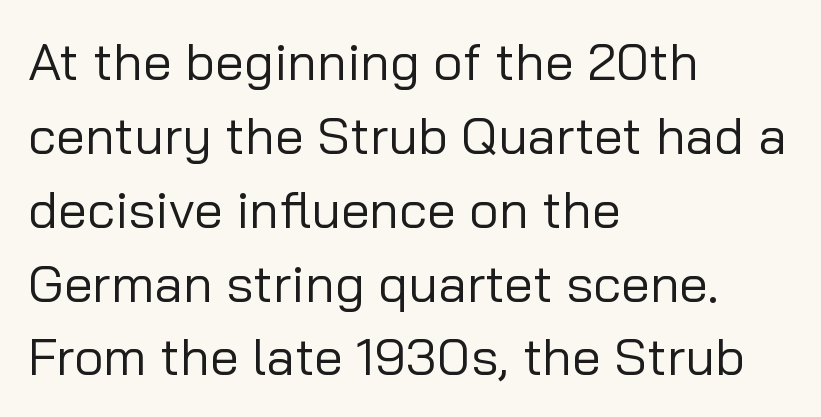
{"serif": "no", "italic": "no", "bold": "no", "weight": "regular", "width": "normal", "stroke_contrast": "low", "x_height": "medium", "monospaced": "no", "underline": "no", "align": "left", "line_spacing": "normal", "line_spacing_ratio": 1.42, "letter_spacing": "normal", "letter_spacing_em": 0.0, "glyph_px": 52}
